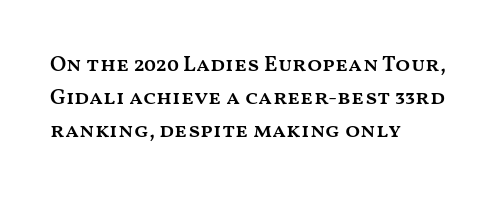
Q: Is the text bold? A: Semi-bold.
Q: Is the text italic (slanted)? A: No, it is upright.
Q: Is the text underlined? A: No.
Q: How is the paragraph aligned? A: Left-aligned.
Q: Is the spacing between letters normal or unusually wide? A: Normal.
Q: Is the spacing between lines tight, normal or loose? A: Normal.
